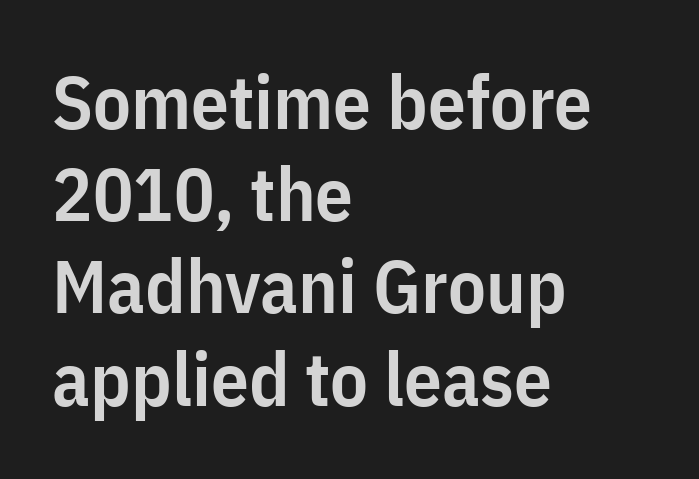
{"serif": "no", "italic": "no", "bold": "semi", "weight": "semibold", "width": "condensed", "stroke_contrast": "low", "x_height": "medium", "monospaced": "no", "underline": "no", "align": "left", "line_spacing_ratio": 1.23, "letter_spacing": "normal", "letter_spacing_em": 0.0, "glyph_px": 75}
